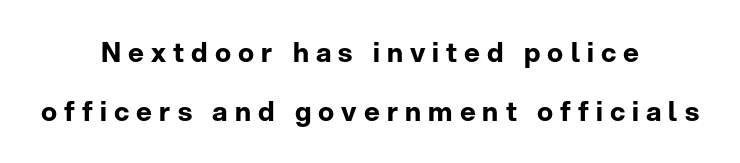
Q: Is the text bold? A: Yes.
Q: Is the text italic (slanted)? A: No, it is upright.
Q: Is the text underlined? A: No.
Q: How is the paragraph aligned? A: Centered.
Q: Is the spacing between letters normal or unusually wide? A: Unusually wide.
Q: Is the spacing between lines tight, normal or loose? A: Loose.
